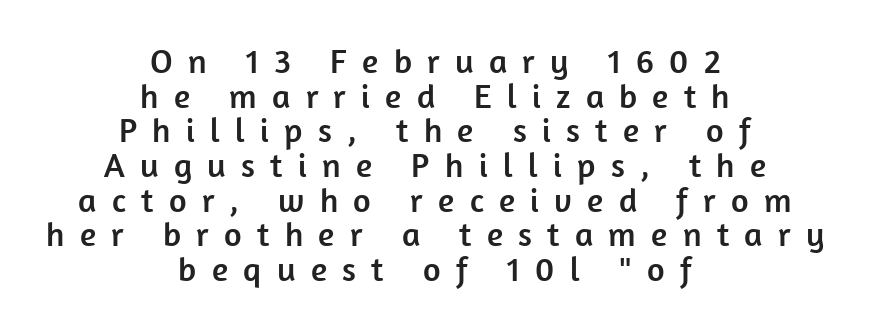
Q: Is the text italic (slanted)? A: No, it is upright.
Q: Is the typeface a serif or a sans-serif typeface? A: Sans-serif.
Q: Is the text underlined? A: No.
Q: How is the paragraph aligned? A: Centered.
Q: Is the spacing between letters normal or unusually wide? A: Unusually wide.
Q: Is the spacing between lines tight, normal or loose? A: Tight.
Q: Width (condensed, normal, or wide)? A: Normal.
Q: Stroke contrast? A: Low.
Q: x-height? A: Medium.
Q: Monospaced? A: No.
